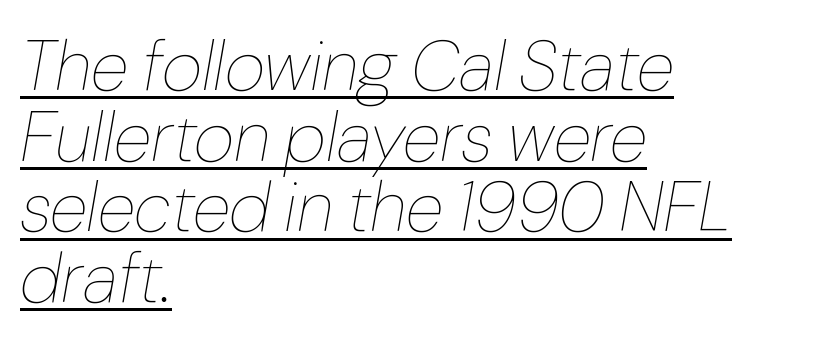
The image shows 70 px thin type, italic (leaning right); set left-aligned, tight line spacing (1.01x), normal letter spacing, underlined; low stroke contrast and a medium x-height.
